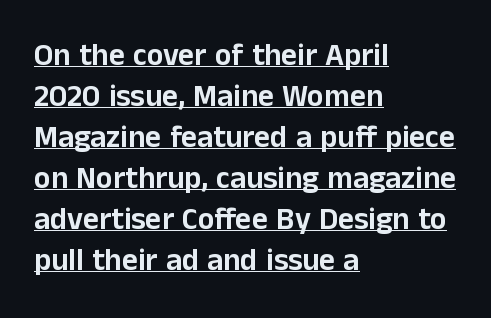
The image shows 31 px sans-serif type, upright; set left-aligned, normal line spacing (1.32x), normal letter spacing, underlined; low stroke contrast and a medium x-height.
